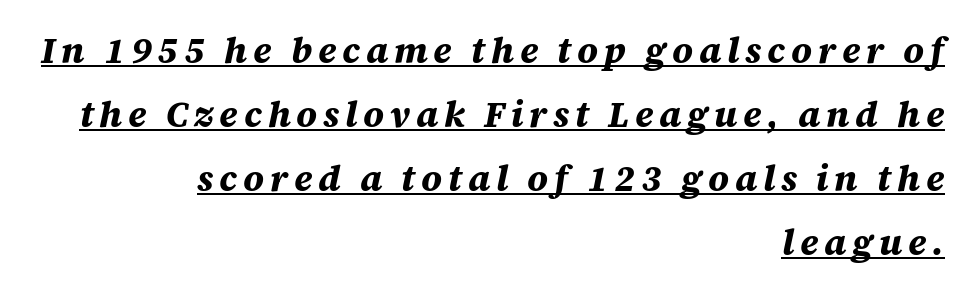
The text carries the slant typical of an italic or oblique font. Which margin do the lines hug? The right one — the left edge is uneven. Weight: bold. Underlining? Definitely there. Note the varied advance widths — an 'i' is clearly narrower than an 'm'.
